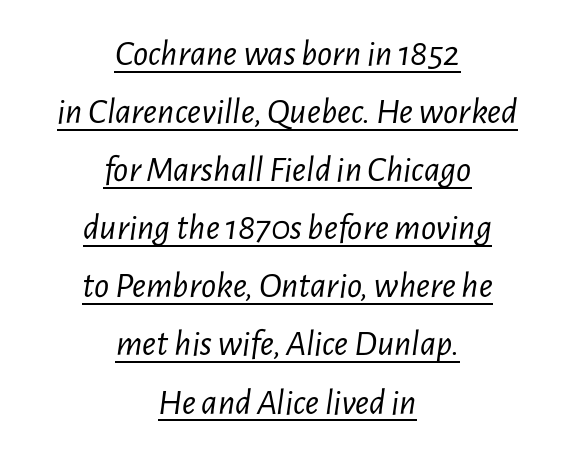
{"italic": "yes", "lean": "right", "slant_degrees": 7, "bold": "no", "weight": "light", "width": "condensed", "stroke_contrast": "low", "x_height": "medium", "monospaced": "no", "underline": "yes", "align": "center", "line_spacing": "normal", "line_spacing_ratio": 1.57, "letter_spacing": "normal", "letter_spacing_em": 0.0, "glyph_px": 37}
